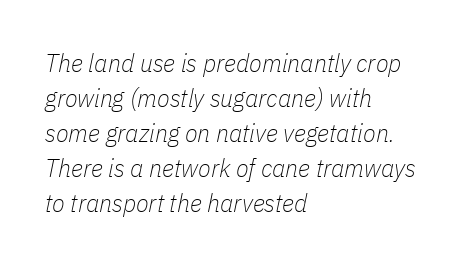
Q: Is the text bold? A: No.
Q: Is the text italic (slanted)? A: Yes, it leans right by about 11 degrees.
Q: Is the text underlined? A: No.
Q: How is the paragraph aligned? A: Left-aligned.
Q: Is the spacing between letters normal or unusually wide? A: Normal.
Q: Is the spacing between lines tight, normal or loose? A: Normal.
